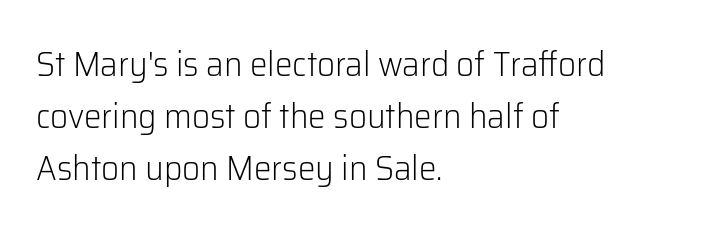
Spacing verdict: proportional, widths tailored to each character. This rendering uses left alignment, leaving the right contour irregular. Vertical strokes here are truly vertical. A quiet, ordinary-to-light weight characterises the typeface. Serif or sans? Sans — the stroke terminals are bare. No extra tracking has been applied to these lines.
